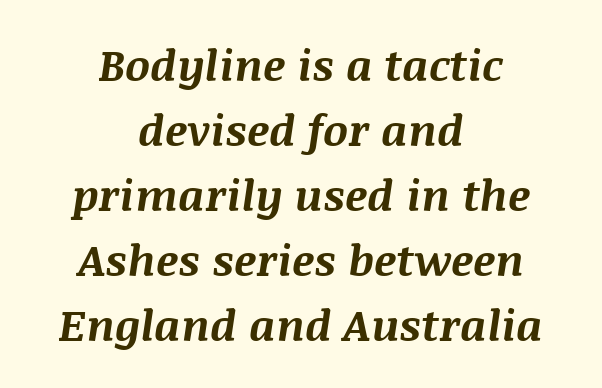
Does the lettering tilt? It does — this is italic. The passage shown is not underscored anywhere. The lines are quadded center. Here the glyphs are tracked normally, forming tight word shapes. Typesetter's note: full bold, strokes at maximum text heaviness.
